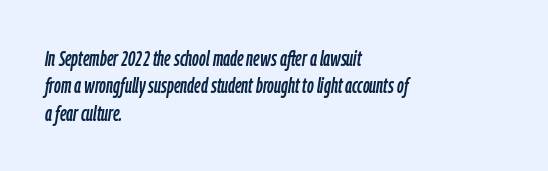
Q: Is the text italic (slanted)? A: Yes, it leans right by about 9 degrees.
Q: Is the text underlined? A: No.
Q: How is the paragraph aligned? A: Left-aligned.
Q: Is the spacing between letters normal or unusually wide? A: Normal.
Q: Is the spacing between lines tight, normal or loose? A: Normal.
